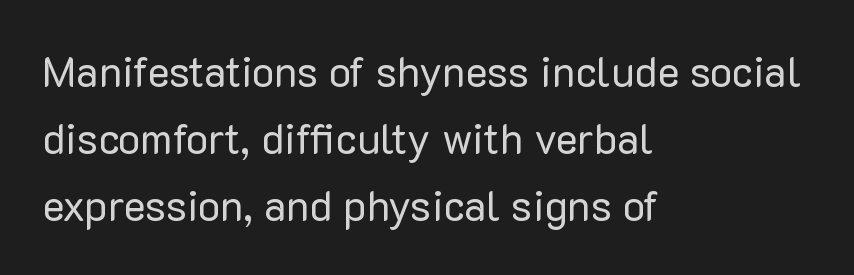
{"serif": "no", "italic": "no", "bold": "no", "weight": "regular", "width": "normal", "stroke_contrast": "low", "x_height": "medium", "monospaced": "no", "underline": "no", "align": "left", "line_spacing": "normal", "line_spacing_ratio": 1.6, "letter_spacing": "normal", "letter_spacing_em": 0.0, "glyph_px": 42}
